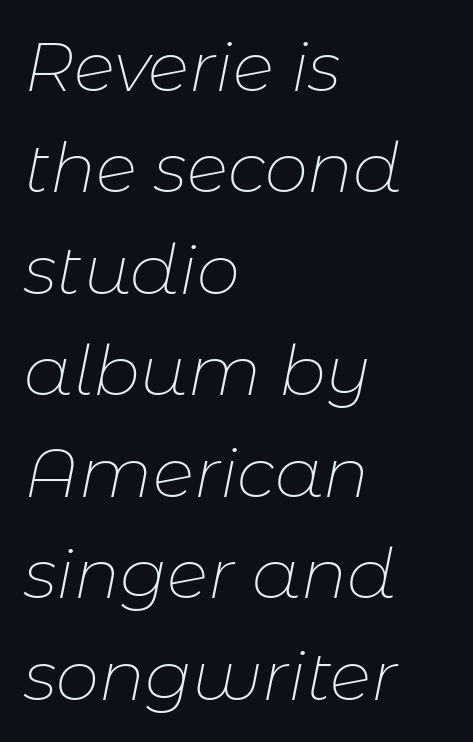
Q: Is the text bold? A: No.
Q: Is the text italic (slanted)? A: Yes, it leans right by about 11 degrees.
Q: Is the text underlined? A: No.
Q: How is the paragraph aligned? A: Left-aligned.
Q: Is the spacing between letters normal or unusually wide? A: Normal.
Q: Is the spacing between lines tight, normal or loose? A: Normal.
Q: Width (condensed, normal, or wide)? A: Normal.
Q: Stroke contrast? A: Low.
Q: x-height? A: Medium.
Q: Monospaced? A: No.
